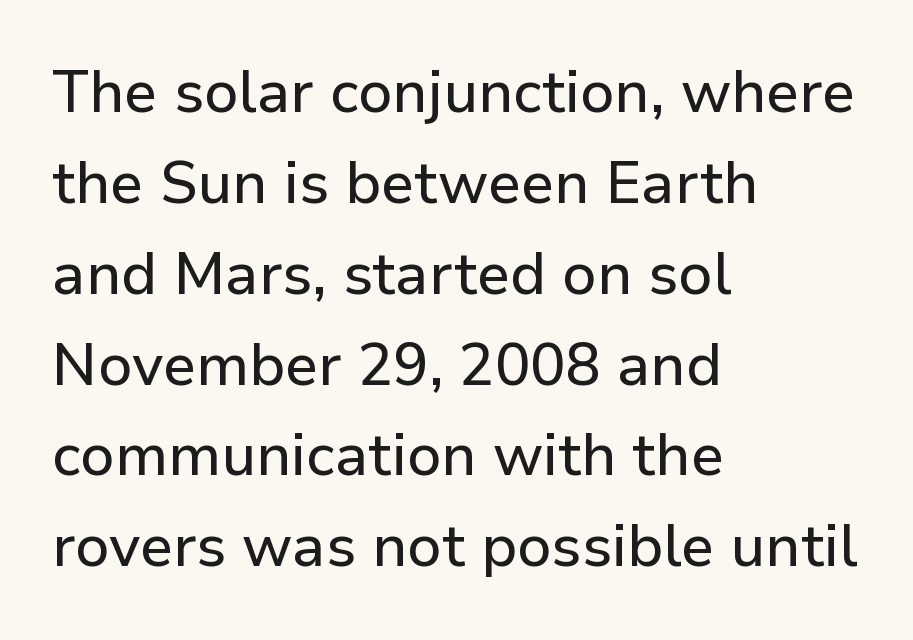
The image shows 59 px sans-serif type, upright; set left-aligned, normal line spacing (1.54x), normal letter spacing, not underlined; low stroke contrast and a medium x-height.
